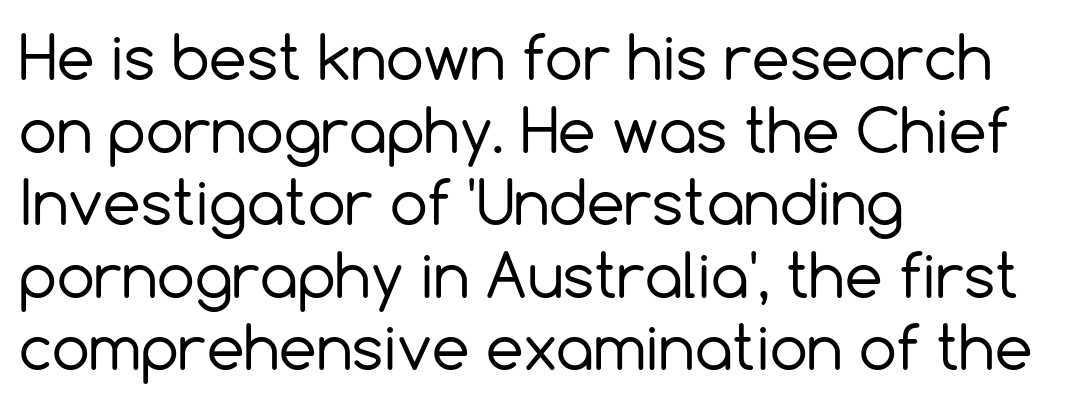
The image shows 60 px regular-weight sans-serif type, upright; set left-aligned, line spacing 1.21x, normal letter spacing, not underlined; a medium x-height.
